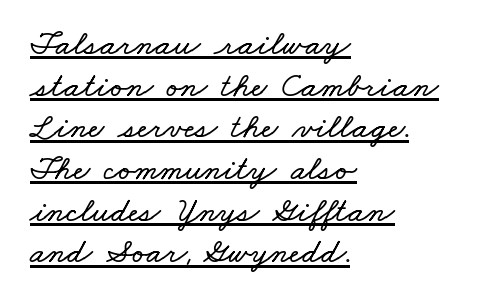
{"width": "wide", "stroke_contrast": "low", "x_height": "small", "monospaced": "no", "underline": "yes", "align": "left", "line_spacing_ratio": 1.19, "letter_spacing": "normal", "letter_spacing_em": 0.0, "glyph_px": 35}
